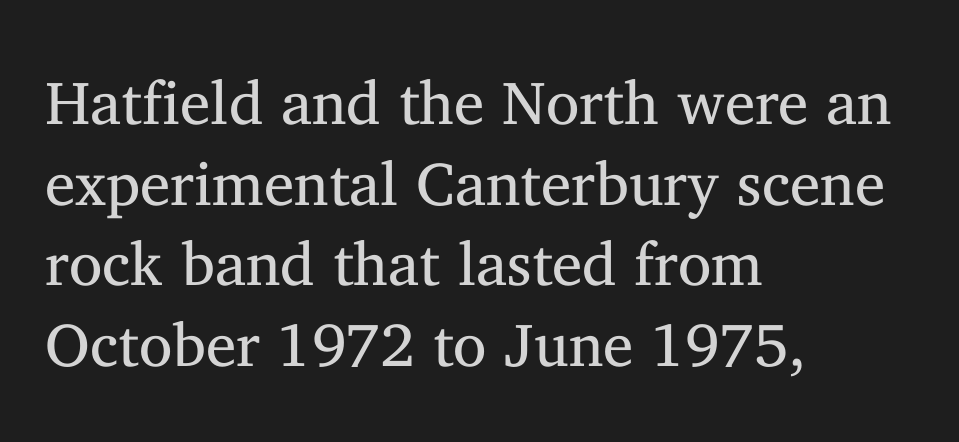
Nope, not italic — everything's standing straight. The passage shown is typed in a proportional face where columns would drift. Does the leading feel generous? No, just average. Unbolded letterforms with no extra heft.
